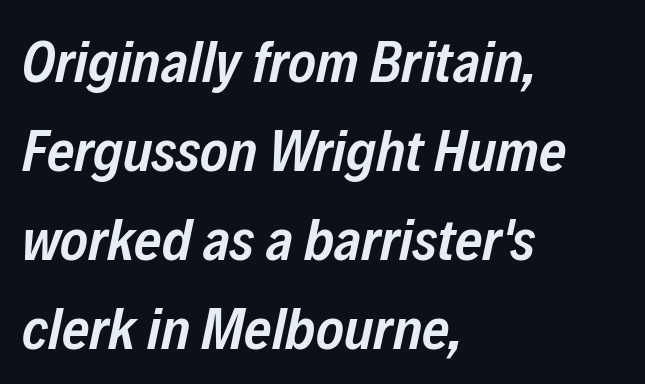
Q: Is the text bold? A: Semi-bold.
Q: Is the text italic (slanted)? A: Yes, it leans right by about 12 degrees.
Q: Is the text underlined? A: No.
Q: How is the paragraph aligned? A: Left-aligned.
Q: Is the spacing between letters normal or unusually wide? A: Normal.
Q: Is the spacing between lines tight, normal or loose? A: Normal.
Q: Width (condensed, normal, or wide)? A: Condensed.
Q: Stroke contrast? A: Low.
Q: x-height? A: Medium.
Q: Monospaced? A: No.
